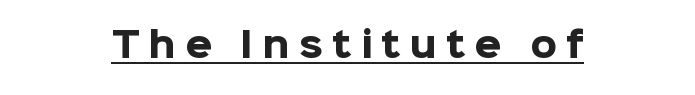
Q: Is the text bold? A: Yes.
Q: Is the text italic (slanted)? A: No, it is upright.
Q: Is the typeface a serif or a sans-serif typeface? A: Sans-serif.
Q: Is the text underlined? A: Yes.
Q: How is the paragraph aligned? A: Centered.
Q: Is the spacing between letters normal or unusually wide? A: Unusually wide.
Q: Width (condensed, normal, or wide)? A: Normal.
Q: Stroke contrast? A: Low.
Q: x-height? A: Medium.
Q: Monospaced? A: No.
